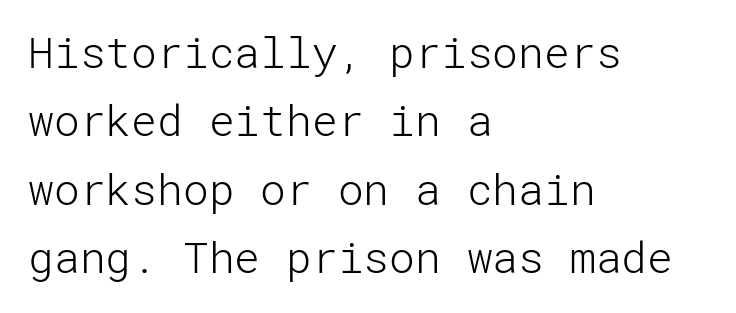
Q: Is the text bold? A: No.
Q: Is the text italic (slanted)? A: No, it is upright.
Q: Is the typeface a serif or a sans-serif typeface? A: Sans-serif.
Q: Is the text underlined? A: No.
Q: How is the paragraph aligned? A: Left-aligned.
Q: Is the spacing between letters normal or unusually wide? A: Normal.
Q: Is the spacing between lines tight, normal or loose? A: Normal.
Q: Width (condensed, normal, or wide)? A: Normal.
Q: Stroke contrast? A: Low.
Q: x-height? A: Medium.
